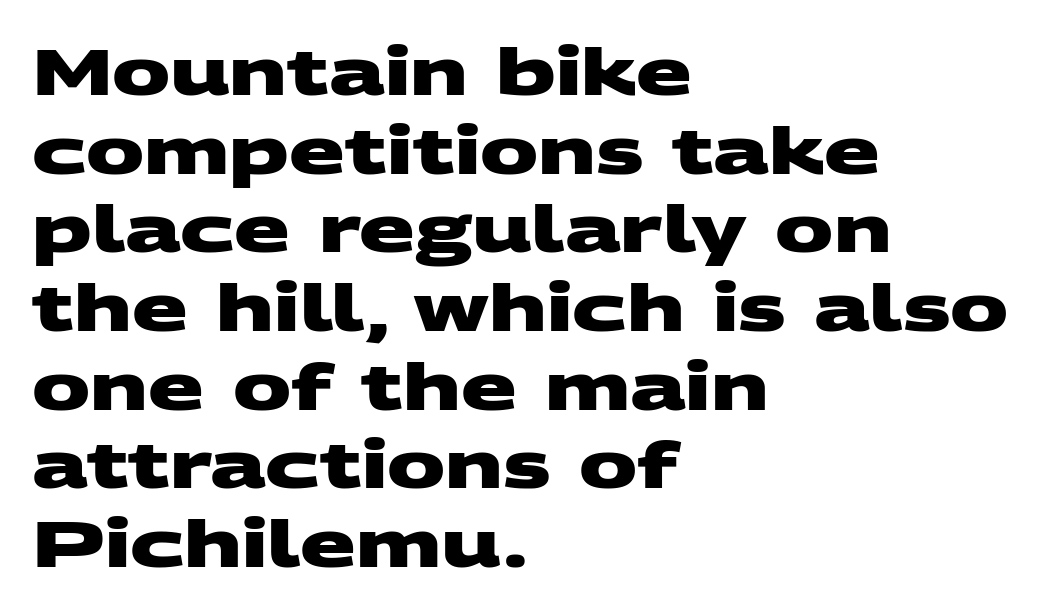
Q: Is the text bold? A: Yes.
Q: Is the typeface a serif or a sans-serif typeface? A: Sans-serif.
Q: Is the text underlined? A: No.
Q: How is the paragraph aligned? A: Left-aligned.
Q: Is the spacing between letters normal or unusually wide? A: Normal.
Q: Width (condensed, normal, or wide)? A: Wide.
Q: Stroke contrast? A: Medium.
Q: x-height? A: Large.
Q: Monospaced? A: No.
